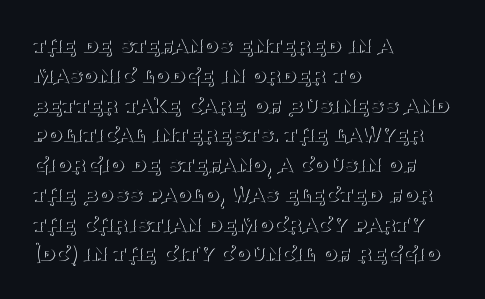
The image shows 24 px text type, upright; set left-aligned, line spacing 1.24x, normal letter spacing, not underlined.
